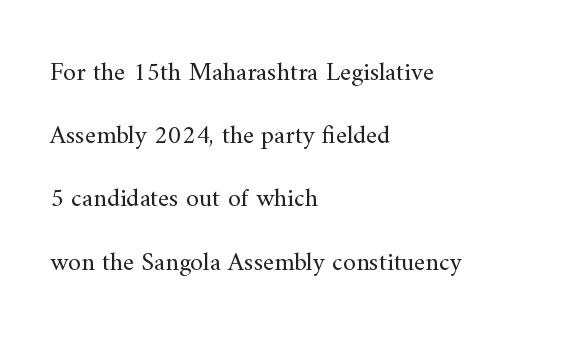
Q: Is the text bold? A: No.
Q: Is the text italic (slanted)? A: No, it is upright.
Q: Is the text underlined? A: No.
Q: How is the paragraph aligned? A: Left-aligned.
Q: Is the spacing between letters normal or unusually wide? A: Normal.
Q: Is the spacing between lines tight, normal or loose? A: Loose.
